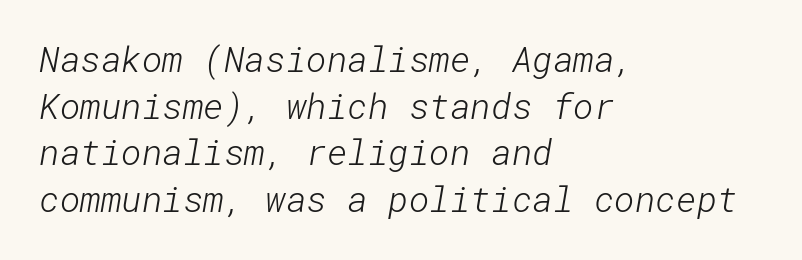
{"serif": "no", "bold": "no", "weight": "light", "width": "normal", "stroke_contrast": "low", "x_height": "medium", "underline": "no", "align": "left", "line_spacing": "normal", "line_spacing_ratio": 1.33, "letter_spacing": "normal", "letter_spacing_em": 0.0, "glyph_px": 35}
